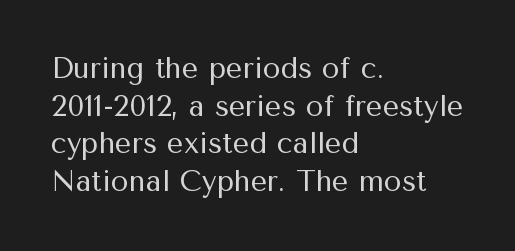
Q: Is the text bold? A: No.
Q: Is the text italic (slanted)? A: No, it is upright.
Q: Is the typeface a serif or a sans-serif typeface? A: Sans-serif.
Q: Is the text underlined? A: No.
Q: How is the paragraph aligned? A: Left-aligned.
Q: Is the spacing between letters normal or unusually wide? A: Normal.
Q: Is the spacing between lines tight, normal or loose? A: Normal.
Q: Width (condensed, normal, or wide)? A: Normal.
Q: Stroke contrast? A: Medium.
Q: x-height? A: Medium.
Q: Monospaced? A: No.
